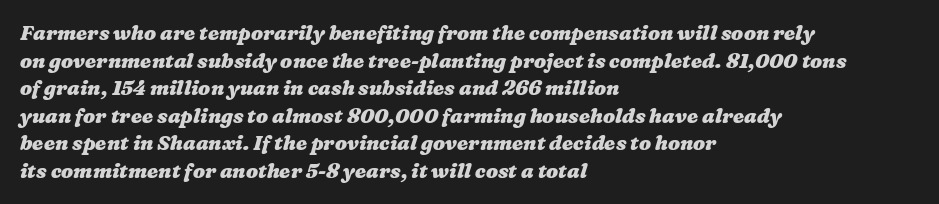
Q: Is the text bold? A: Yes.
Q: Is the text underlined? A: No.
Q: How is the paragraph aligned? A: Left-aligned.
Q: Is the spacing between letters normal or unusually wide? A: Normal.
Q: Is the spacing between lines tight, normal or loose? A: Normal.
